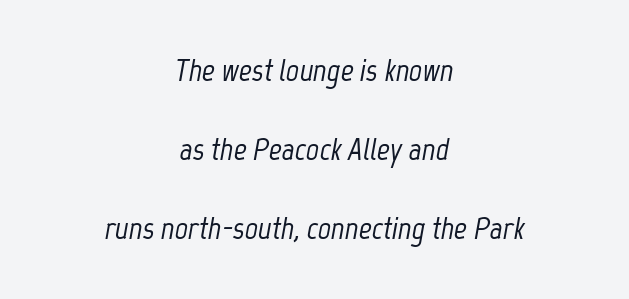
The letters advance in unequal steps, a hallmark of proportional type. Caption: multi-line text, centered on the measure. Honestly, the letter spacing is just normal — you wouldn't notice it. Anything drawn beneath the words? Only blank space. The whole block is typeset with a tilt.
